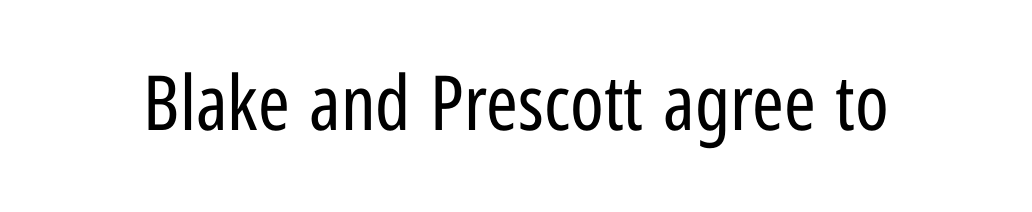
Q: Is the text bold? A: No.
Q: Is the text italic (slanted)? A: No, it is upright.
Q: Is the typeface a serif or a sans-serif typeface? A: Sans-serif.
Q: Is the text underlined? A: No.
Q: Is the spacing between letters normal or unusually wide? A: Normal.
Q: Width (condensed, normal, or wide)? A: Condensed.
Q: Stroke contrast? A: Low.
Q: x-height? A: Medium.
Q: Monospaced? A: No.
